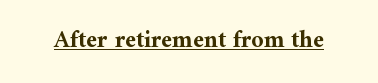
{"italic": "no", "bold": "yes", "underline": "yes", "letter_spacing": "normal", "letter_spacing_em": 0.0, "glyph_px": 24}
